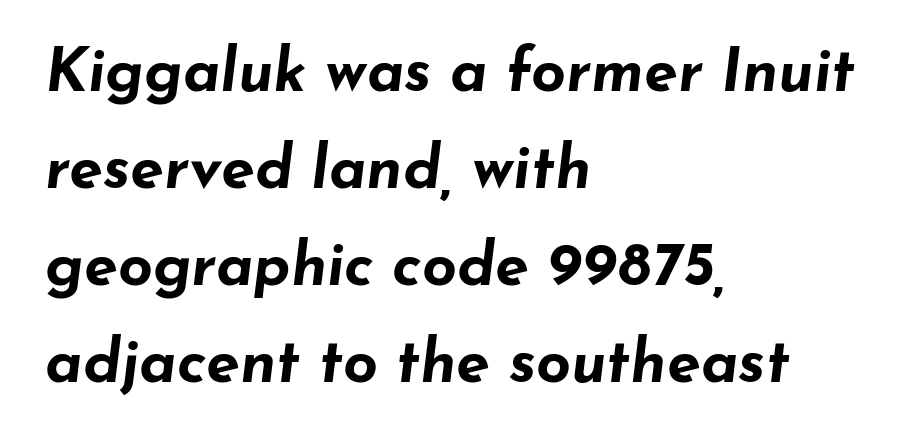
Q: Is the text bold? A: Yes.
Q: Is the text italic (slanted)? A: Yes, it leans right by about 7 degrees.
Q: Is the text underlined? A: No.
Q: How is the paragraph aligned? A: Left-aligned.
Q: Is the spacing between letters normal or unusually wide? A: Normal.
Q: Is the spacing between lines tight, normal or loose? A: Normal.
Q: Width (condensed, normal, or wide)? A: Wide.
Q: Stroke contrast? A: Low.
Q: x-height? A: Small.
Q: Monospaced? A: No.
